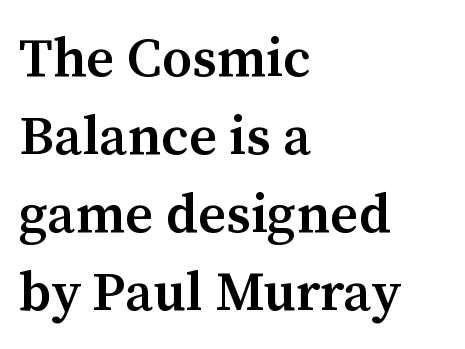
The image shows 55 px semibold serif type, upright; set left-aligned, normal line spacing (1.42x), normal letter spacing, not underlined; medium stroke contrast and a medium x-height.
